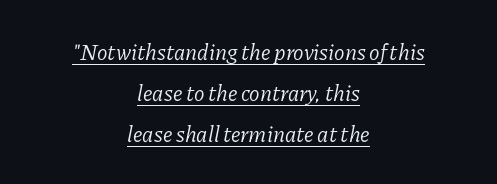
The image shows 22 px text type, italic (leaning right); set centered, line spacing 1.86x, normal letter spacing, underlined.
